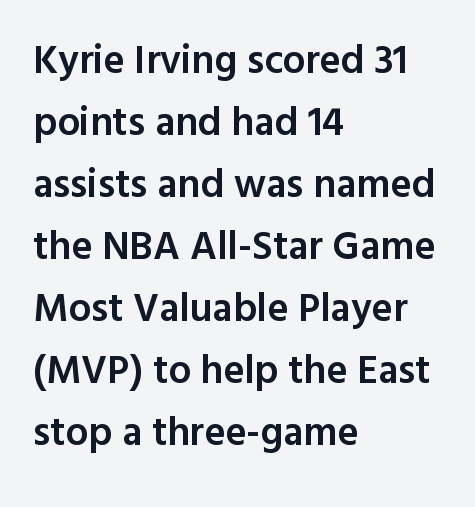
The image shows 40 px semibold sans-serif type, upright; set left-aligned, normal line spacing (1.55x), normal letter spacing, not underlined; a medium x-height.
